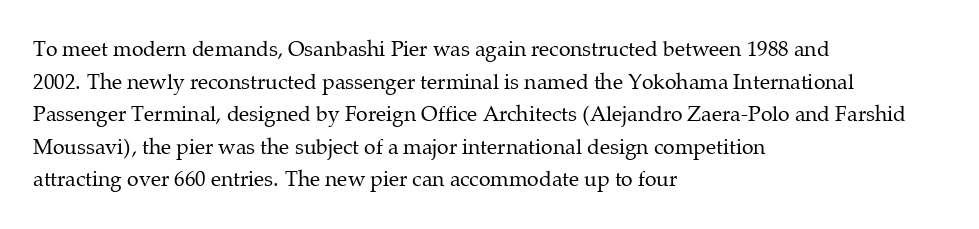
{"italic": "no", "bold": "no", "underline": "no", "align": "left", "line_spacing": "normal", "line_spacing_ratio": 1.55, "letter_spacing": "normal", "letter_spacing_em": 0.0, "glyph_px": 21}
